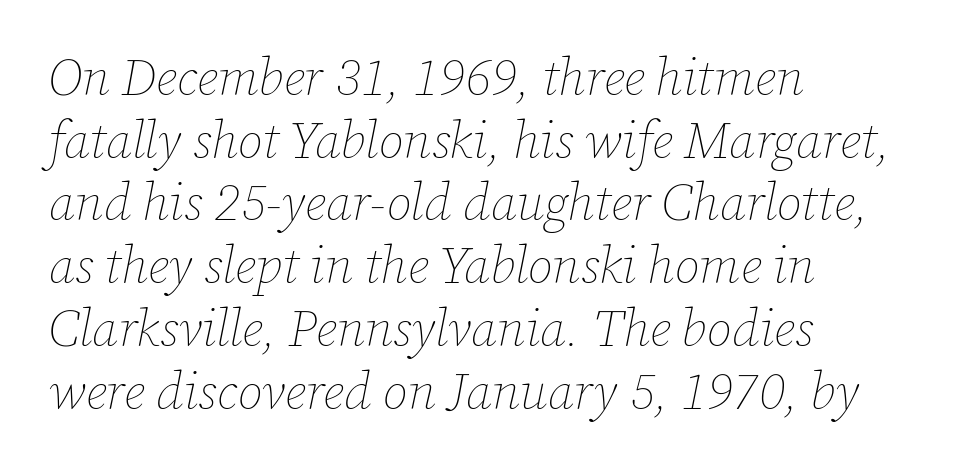
{"italic": "yes", "lean": "right", "slant_degrees": 12, "bold": "no", "weight": "thin", "width": "normal", "stroke_contrast": "low", "x_height": "medium", "monospaced": "no", "underline": "no", "align": "left", "line_spacing_ratio": 1.23, "letter_spacing": "normal", "letter_spacing_em": 0.0, "glyph_px": 51}
